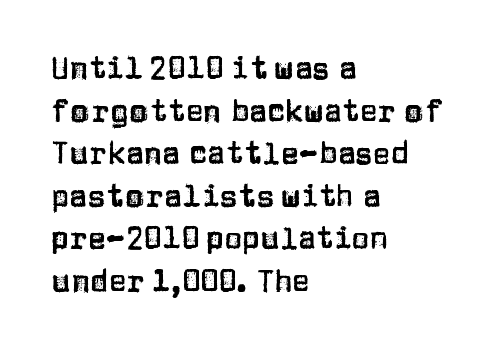
Q: Is the text italic (slanted)? A: No, it is upright.
Q: Is the typeface a serif or a sans-serif typeface? A: Sans-serif.
Q: Is the text underlined? A: No.
Q: How is the paragraph aligned? A: Left-aligned.
Q: Is the spacing between letters normal or unusually wide? A: Normal.
Q: Is the spacing between lines tight, normal or loose? A: Normal.
Q: Width (condensed, normal, or wide)? A: Normal.
Q: Stroke contrast? A: Low.
Q: x-height? A: Large.
Q: Monospaced? A: No.
